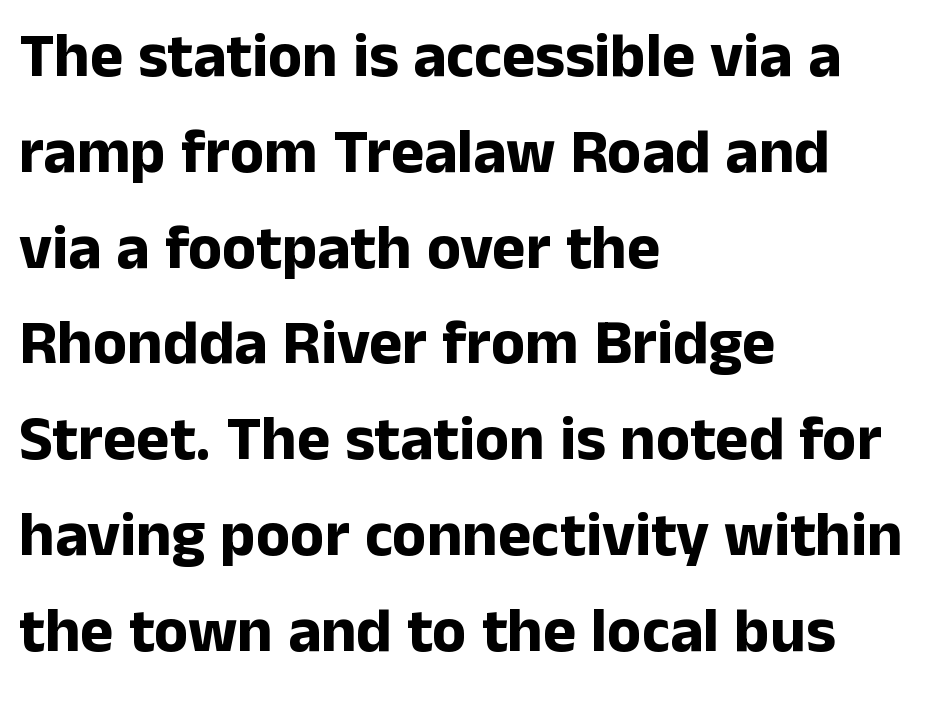
Spacing verdict: proportional, widths tailored to each character. Does the weight exceed regular? Yes, all the way to bold. Tall strokes in this sample are plumb rather than angled. Look at the bottom of the vertical strokes: they stop flat, with no serifs. Notice how descenders clear the ascenders below comfortably — that's standard leading.
